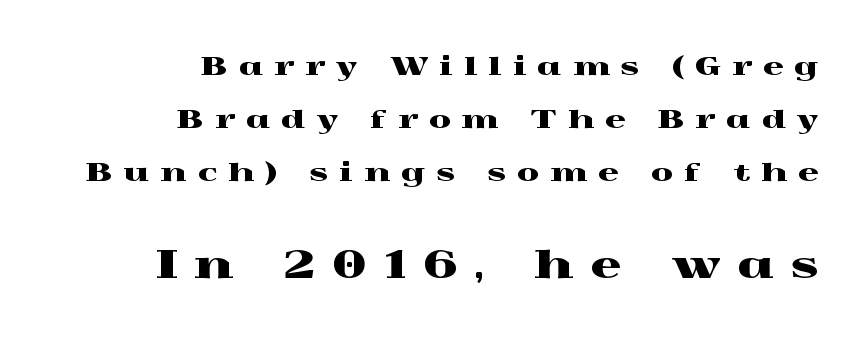
{"serif": "yes", "italic": "no", "width": "wide", "x_height": "medium", "monospaced": "no", "underline": "no", "align": "right", "line_spacing": "loose", "line_spacing_ratio": 2.12, "letter_spacing": "wide", "letter_spacing_em": 0.46, "larger_block": "second", "size_ratio": 1.52, "glyph_px": 38}
